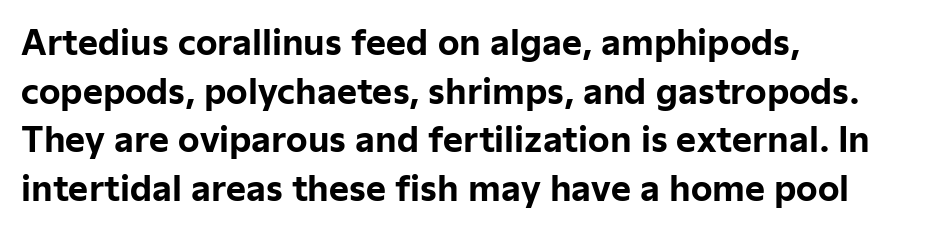
The image shows 34 px bold sans-serif type, upright; set left-aligned, normal line spacing (1.43x), normal letter spacing, not underlined; low stroke contrast and a medium x-height.
